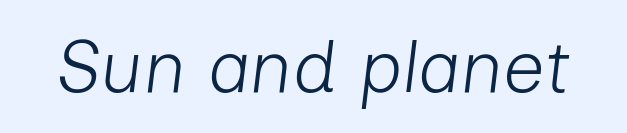
Q: Is the text bold? A: No.
Q: Is the text italic (slanted)? A: Yes, it leans right by about 7 degrees.
Q: Is the text underlined? A: No.
Q: Is the spacing between letters normal or unusually wide? A: Normal.
Q: Width (condensed, normal, or wide)? A: Normal.
Q: Stroke contrast? A: Low.
Q: x-height? A: Medium.
Q: Monospaced? A: No.
